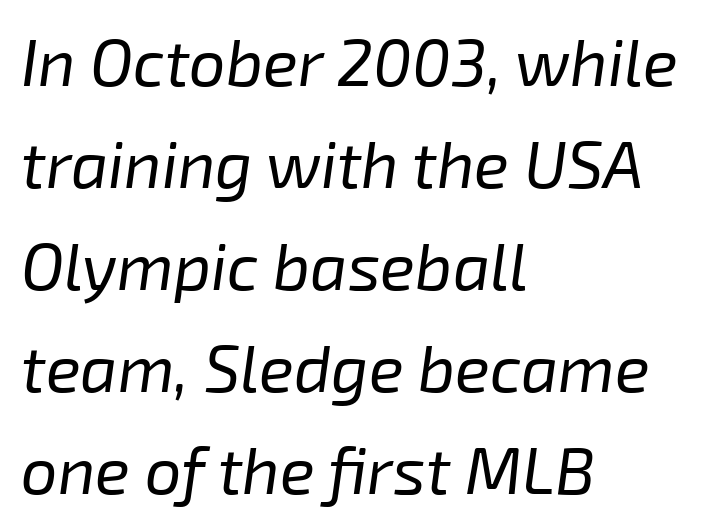
Q: Is the text bold? A: No.
Q: Is the text italic (slanted)? A: Yes, it leans right by about 8 degrees.
Q: Is the text underlined? A: No.
Q: How is the paragraph aligned? A: Left-aligned.
Q: Is the spacing between letters normal or unusually wide? A: Normal.
Q: Is the spacing between lines tight, normal or loose? A: Normal.
Q: Width (condensed, normal, or wide)? A: Normal.
Q: Stroke contrast? A: Low.
Q: x-height? A: Medium.
Q: Monospaced? A: No.
